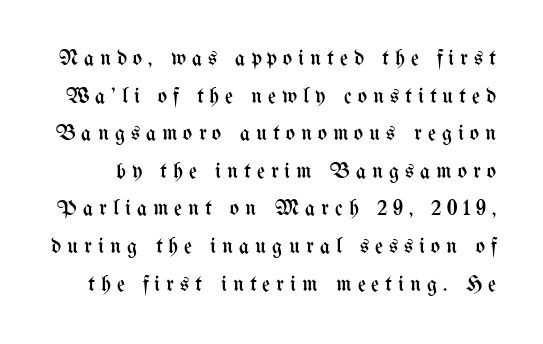
Q: Is the text bold? A: No.
Q: Is the text italic (slanted)? A: No, it is upright.
Q: Is the text underlined? A: No.
Q: Is the spacing between letters normal or unusually wide? A: Unusually wide.
